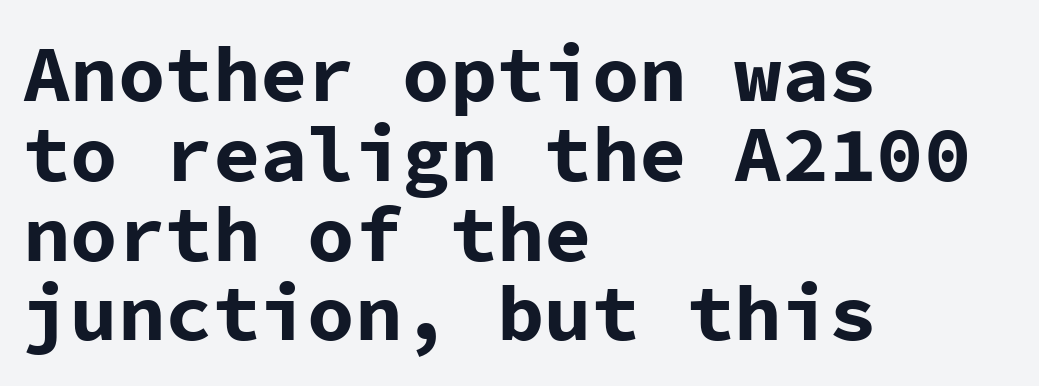
The image shows 79 px bold sans-serif type, upright, monospaced; set left-aligned, tight line spacing (1.01x), normal letter spacing, not underlined; low stroke contrast and a medium x-height.
